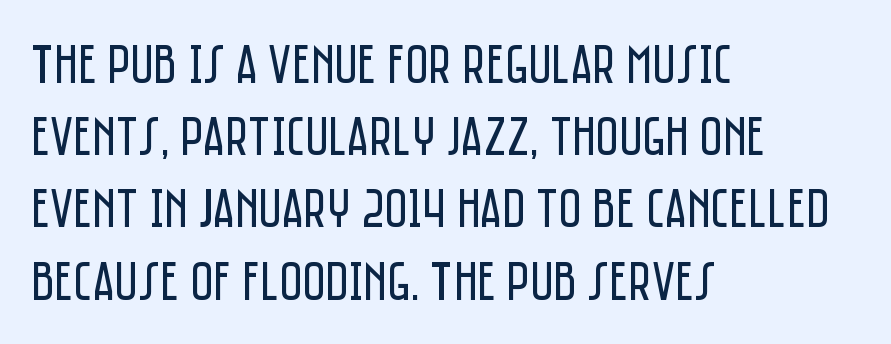
Q: Is the text bold? A: No.
Q: Is the text italic (slanted)? A: No, it is upright.
Q: Is the typeface a serif or a sans-serif typeface? A: Sans-serif.
Q: Is the text underlined? A: No.
Q: How is the paragraph aligned? A: Left-aligned.
Q: Is the spacing between letters normal or unusually wide? A: Normal.
Q: Is the spacing between lines tight, normal or loose? A: Normal.
Q: Width (condensed, normal, or wide)? A: Condensed.
Q: Stroke contrast? A: Low.
Q: x-height? A: Large.
Q: Monospaced? A: No.
